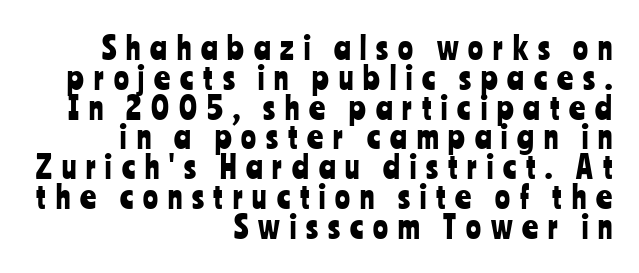
Q: Is the text italic (slanted)? A: No, it is upright.
Q: Is the typeface a serif or a sans-serif typeface? A: Sans-serif.
Q: Is the text underlined? A: No.
Q: How is the paragraph aligned? A: Right-aligned.
Q: Is the spacing between letters normal or unusually wide? A: Unusually wide.
Q: Is the spacing between lines tight, normal or loose? A: Tight.
Q: Width (condensed, normal, or wide)? A: Condensed.
Q: Stroke contrast? A: Low.
Q: x-height? A: Medium.
Q: Monospaced? A: No.
